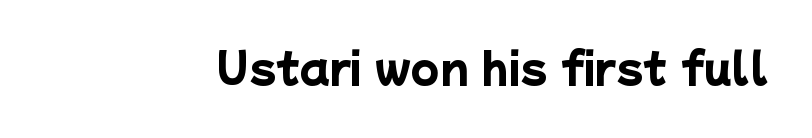
The gaps between neighbouring characters are ordinary and unremarkable. The zone under the glyphs is completely vacant. Examine the stroke ends and you'll find no serifs. This is heavy type, rendered in bold. Character widths vary here, with narrow letters taking less room than wide ones.
